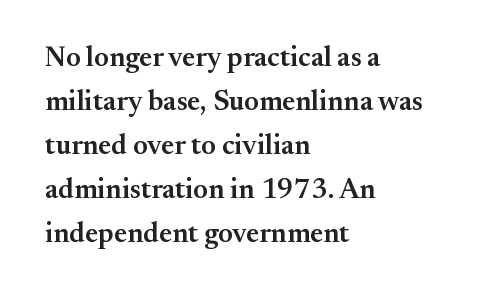
Q: Is the text bold? A: Semi-bold.
Q: Is the text italic (slanted)? A: No, it is upright.
Q: Is the typeface a serif or a sans-serif typeface? A: Serif.
Q: Is the text underlined? A: No.
Q: How is the paragraph aligned? A: Left-aligned.
Q: Is the spacing between letters normal or unusually wide? A: Normal.
Q: Is the spacing between lines tight, normal or loose? A: Normal.
Q: Width (condensed, normal, or wide)? A: Normal.
Q: Stroke contrast? A: Medium.
Q: x-height? A: Small.
Q: Monospaced? A: No.
